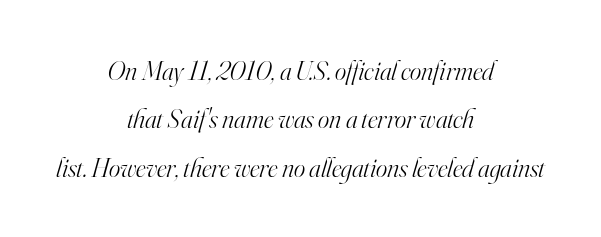
{"italic": "yes", "lean": "right", "slant_degrees": 16, "bold": "no", "underline": "no", "align": "center", "line_spacing_ratio": 1.79, "letter_spacing": "normal", "letter_spacing_em": 0.0, "glyph_px": 27}
